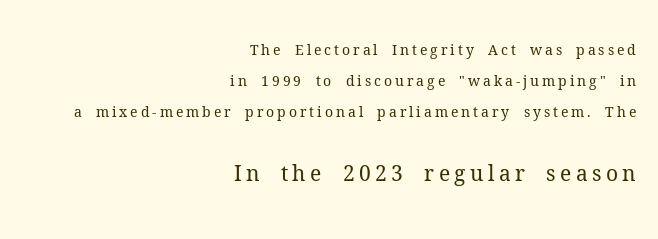
The tracking jumps out immediately: characters are airy and widely separated. Leftover space on each line is placed entirely before the opening word. Vertical strokes here are truly vertical. Widely set lines give the paragraph a tall, airy silhouette. Stems here are at most as thick as an everyday book face. The space beneath each line is pristine and unruled.
